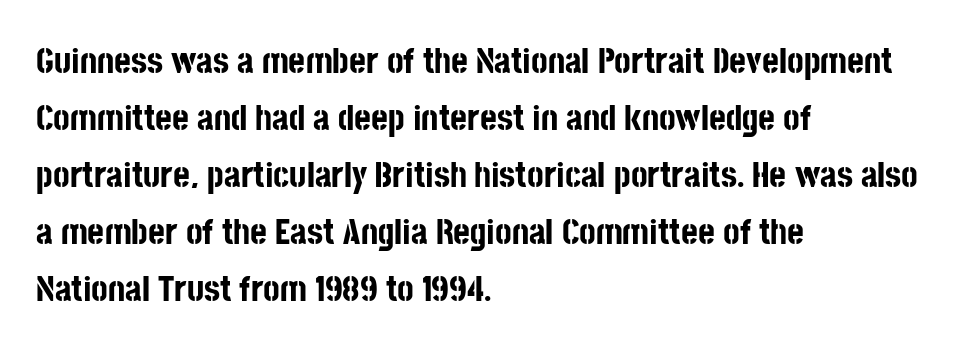
{"serif": "no", "italic": "no", "bold": "yes", "weight": "bold", "width": "condensed", "stroke_contrast": "low", "x_height": "large", "monospaced": "no", "underline": "no", "align": "left", "line_spacing": "normal", "line_spacing_ratio": 1.58, "letter_spacing": "normal", "letter_spacing_em": 0.0, "glyph_px": 36}
